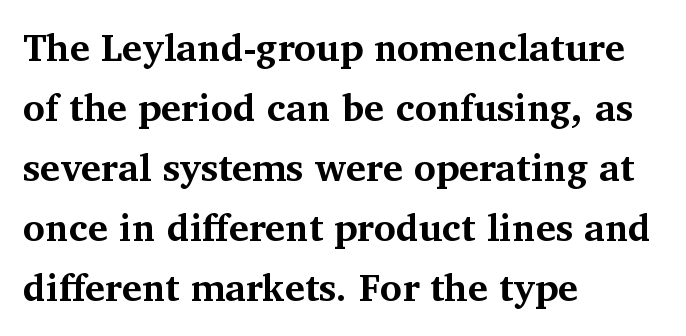
{"serif": "yes", "italic": "no", "bold": "yes", "weight": "bold", "width": "normal", "stroke_contrast": "medium", "x_height": "medium", "monospaced": "no", "underline": "no", "align": "left", "line_spacing": "normal", "line_spacing_ratio": 1.58, "letter_spacing": "normal", "letter_spacing_em": 0.0, "glyph_px": 38}
